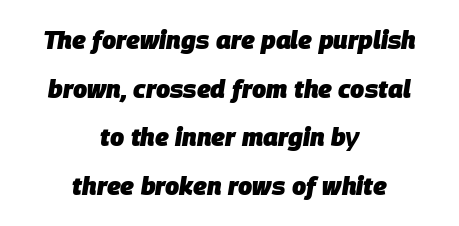
The glyphs look as if they've been sheared to an angle. Heavy, bold letterforms. Layout note: lines centered. Characters follow at the spacing the type designer built in.
